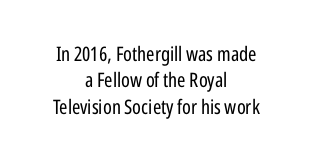
{"italic": "no", "bold": "no", "underline": "no", "align": "center", "line_spacing": "normal", "line_spacing_ratio": 1.32, "letter_spacing": "normal", "letter_spacing_em": 0.0, "glyph_px": 20}
